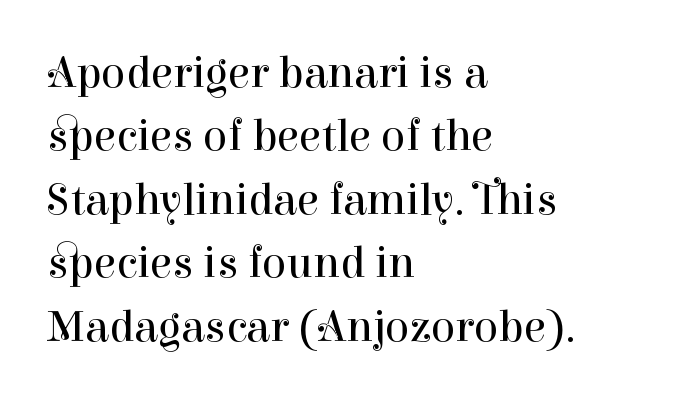
The image shows 45 px regular-weight serif type, upright; set left-aligned, normal line spacing (1.41x), normal letter spacing, not underlined; high stroke contrast and a medium x-height.
